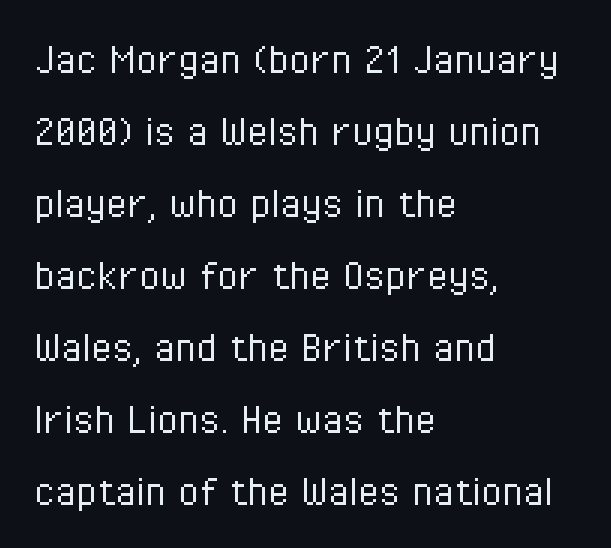
Default kerning and tracking; the words read as compact shapes. A typesetter would call this proportional, since set widths differ per character. It's the straight-up-and-down kind of type. The line-height multiplier appears to be the usual default. Weight: not bold — regular or lighter. Clear beneath every line of the passage.
